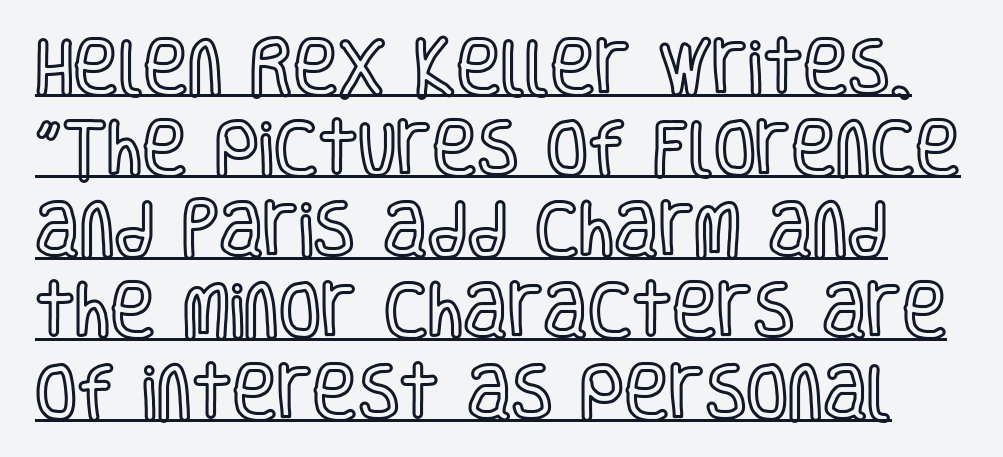
{"italic": "no", "width": "condensed", "x_height": "large", "monospaced": "no", "underline": "yes", "line_spacing": "normal", "line_spacing_ratio": 1.33, "letter_spacing": "normal", "letter_spacing_em": 0.0, "glyph_px": 61}
